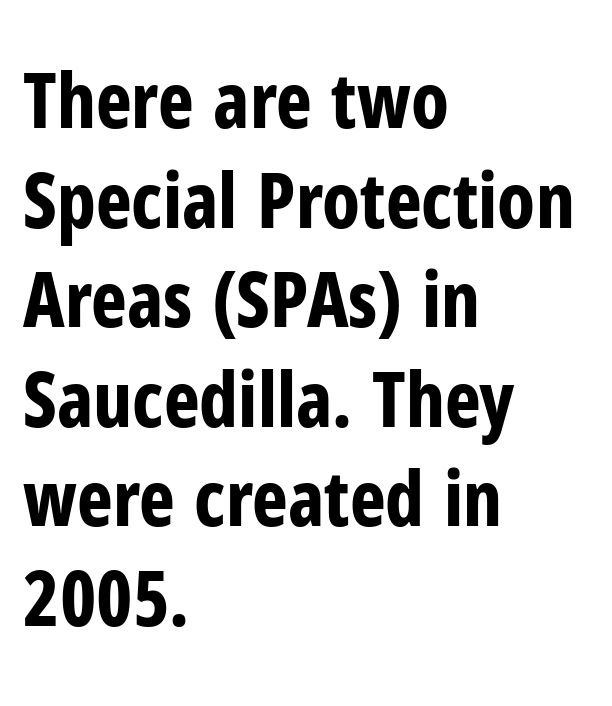
Underline: absent. Note the varied advance widths — an 'i' is clearly narrower than an 'm'. Observe the absence of serifs on each vertical stroke in this sample. The font is running at its bold setting. Each word holds together tightly as a unit, with standard inter-letter gaps. Ordinary non-slanted type is in use.
